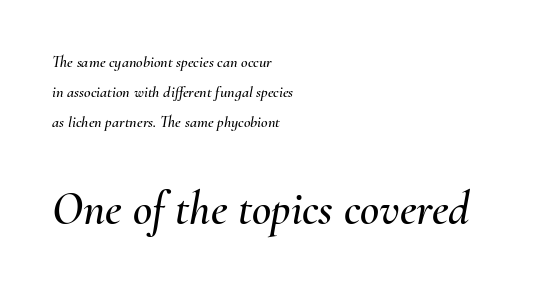
The foot of each line stays bare and open. Inter-character spacing is left at the font's built-in metrics. Posture: slanted. Which chunk is bigger? The second one — the bottom block dwarfs the top.
